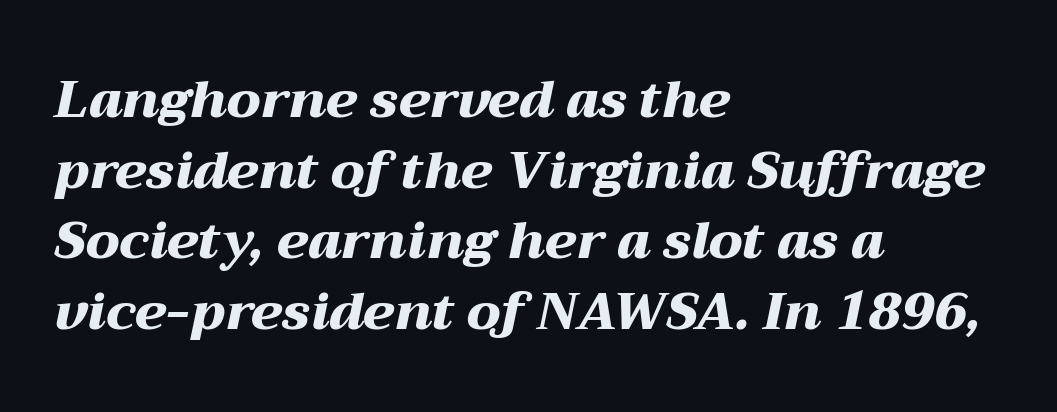
Q: Is the text bold? A: Yes.
Q: Is the text italic (slanted)? A: Yes, it leans right by about 12 degrees.
Q: Is the text underlined? A: No.
Q: How is the paragraph aligned? A: Left-aligned.
Q: Is the spacing between letters normal or unusually wide? A: Normal.
Q: Is the spacing between lines tight, normal or loose? A: Normal.
Q: Width (condensed, normal, or wide)? A: Wide.
Q: Stroke contrast? A: Medium.
Q: x-height? A: Medium.
Q: Monospaced? A: No.
